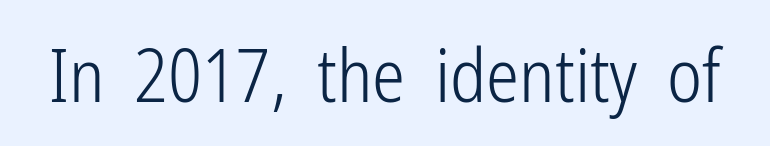
Each word holds together tightly as a unit, with standard inter-letter gaps. The weight would be labelled regular, book, light, or lighter still. Here the designer chose a conventional face with non-uniform glyph widths. This sample uses a sans-serif face. Only glyphs here, with clear space below each row. Ordinary non-slanted type is in use.
